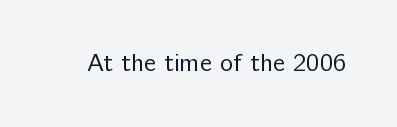
The rendering keeps characters at their native spacing. The font sits on the lighter half of the weight spectrum, regular included. Quick note: underline off. Is there any slant? The stems are plumb.
